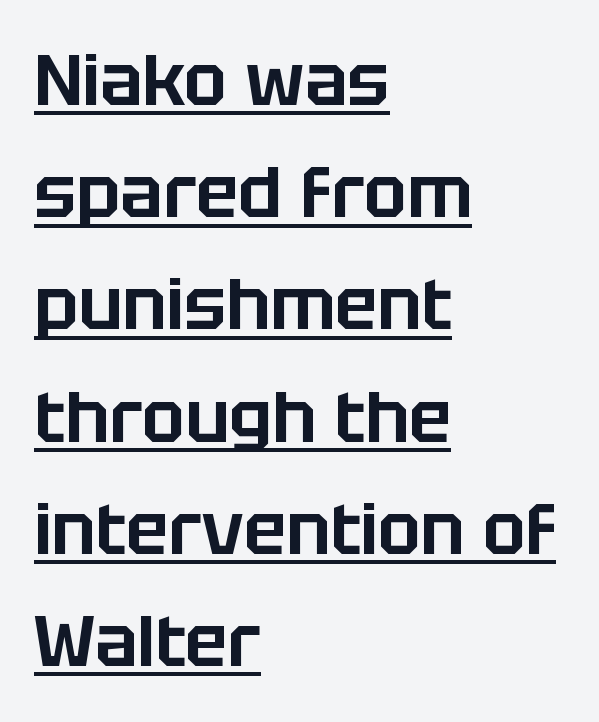
The passage is arranged the way most books set body copy — flush left. A typesetter would call this proportional, since set widths differ per character. One glance says typical: line gaps are just what's usual. In designer terms, the underline attribute is active on this setting. Designer's note — italics off, roman on. The face used here is rendered with its standard letterfit.
